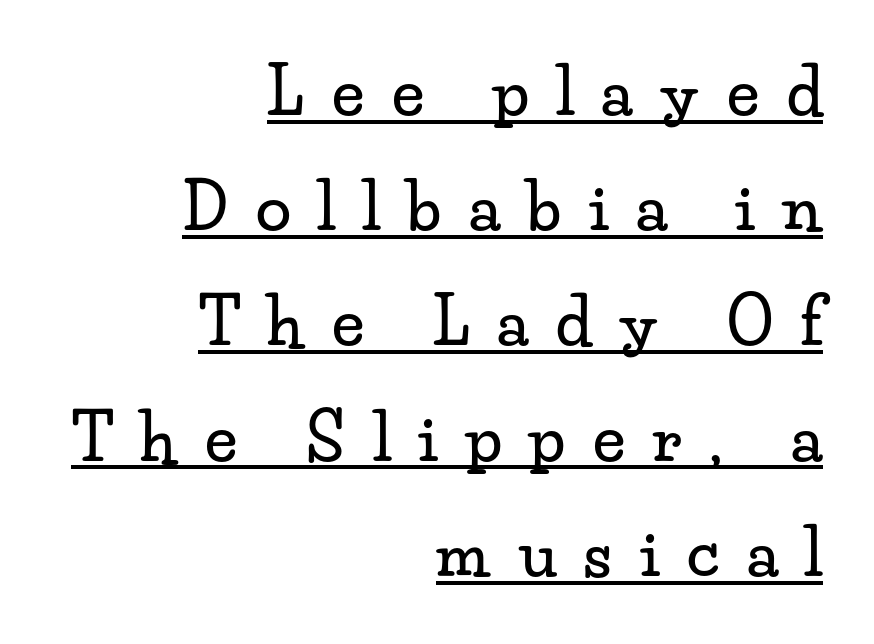
The image shows 64 px wide serif type, upright; set right-aligned, line spacing 1.8x, unusually wide letter spacing (+0.43 em), underlined; low stroke contrast and a small x-height.
